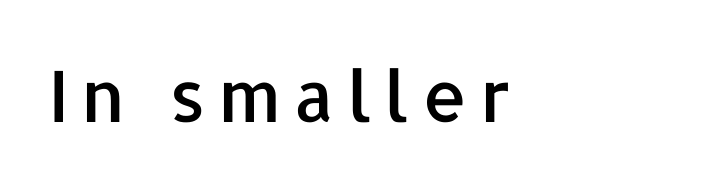
The image shows 71 px sans-serif type, upright; set not underlined; low stroke contrast and a medium x-height.
